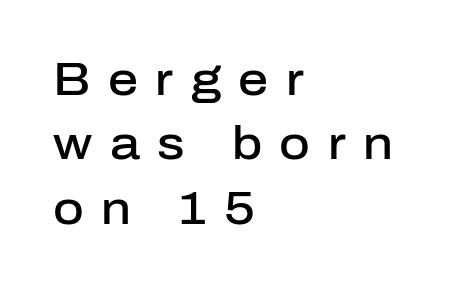
The image shows 47 px semibold sans-serif type, upright; set left-aligned, normal line spacing (1.37x), unusually wide letter spacing (+0.37 em), not underlined; low stroke contrast and a medium x-height.
